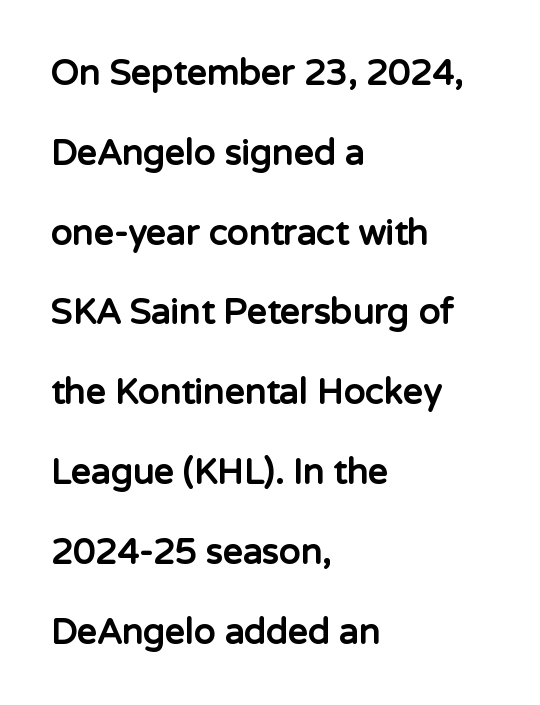
The image shows 35 px bold sans-serif type, upright; set left-aligned, loose line spacing (2.28x), normal letter spacing, not underlined; low stroke contrast and a medium x-height.
